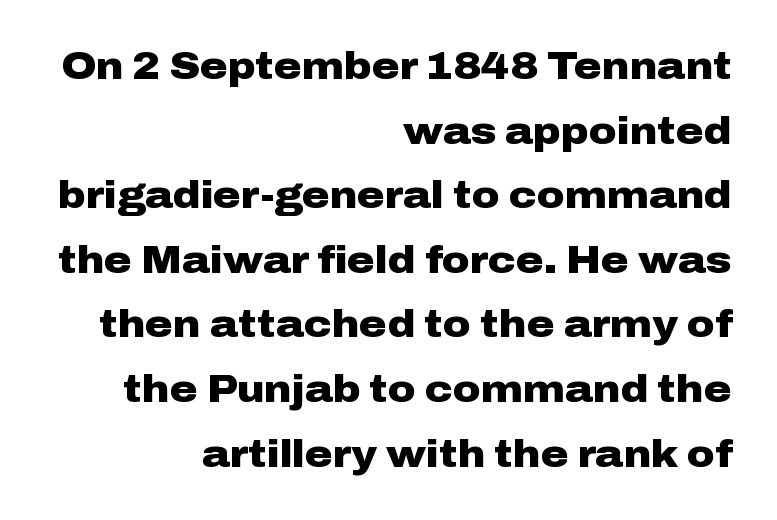
Q: Is the text bold? A: Yes.
Q: Is the text italic (slanted)? A: No, it is upright.
Q: Is the typeface a serif or a sans-serif typeface? A: Sans-serif.
Q: Is the text underlined? A: No.
Q: How is the paragraph aligned? A: Right-aligned.
Q: Is the spacing between letters normal or unusually wide? A: Normal.
Q: Is the spacing between lines tight, normal or loose? A: Normal.
Q: Width (condensed, normal, or wide)? A: Wide.
Q: Stroke contrast? A: Low.
Q: x-height? A: Medium.
Q: Monospaced? A: No.
